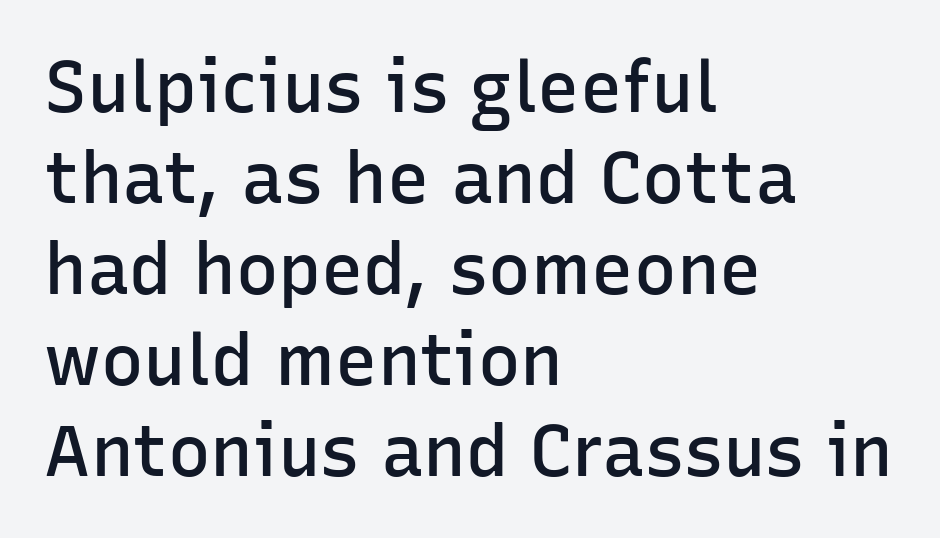
{"serif": "no", "italic": "no", "bold": "semi", "weight": "semibold", "width": "normal", "stroke_contrast": "low", "x_height": "medium", "monospaced": "no", "underline": "no", "align": "left", "line_spacing": "normal", "line_spacing_ratio": 1.28, "letter_spacing": "normal", "letter_spacing_em": 0.0, "glyph_px": 71}
